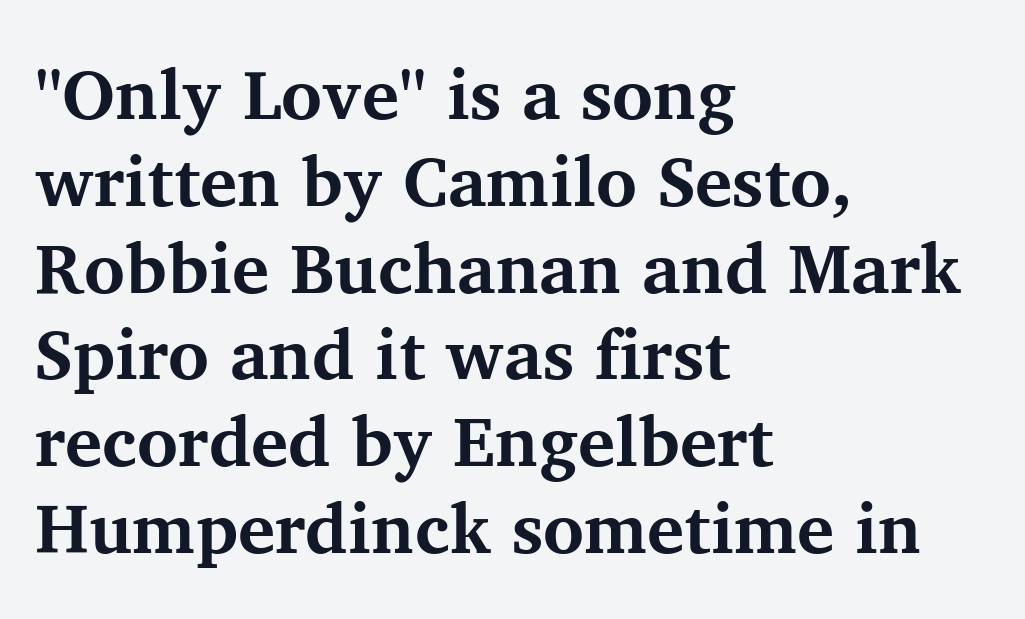
Q: Is the text bold? A: Yes.
Q: Is the text italic (slanted)? A: No, it is upright.
Q: Is the typeface a serif or a sans-serif typeface? A: Serif.
Q: Is the text underlined? A: No.
Q: How is the paragraph aligned? A: Left-aligned.
Q: Is the spacing between letters normal or unusually wide? A: Normal.
Q: Width (condensed, normal, or wide)? A: Normal.
Q: Stroke contrast? A: Medium.
Q: x-height? A: Medium.
Q: Monospaced? A: No.
